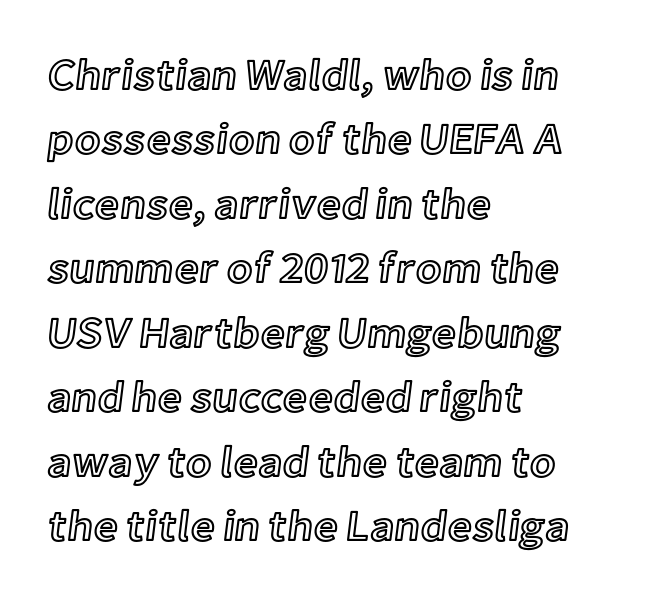
Q: Is the text italic (slanted)? A: Yes.
Q: Is the text underlined? A: No.
Q: How is the paragraph aligned? A: Left-aligned.
Q: Is the spacing between letters normal or unusually wide? A: Normal.
Q: Is the spacing between lines tight, normal or loose? A: Normal.
Q: Width (condensed, normal, or wide)? A: Normal.
Q: x-height? A: Medium.
Q: Monospaced? A: No.
